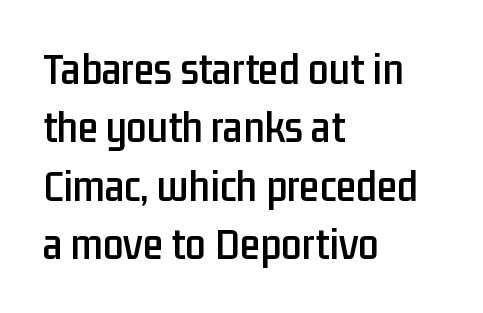
Characters follow at the spacing the type designer built in. Any mark beneath the type? The region is blank. These lines are rendered in a variable-pitch font. Alignment: flush left.
